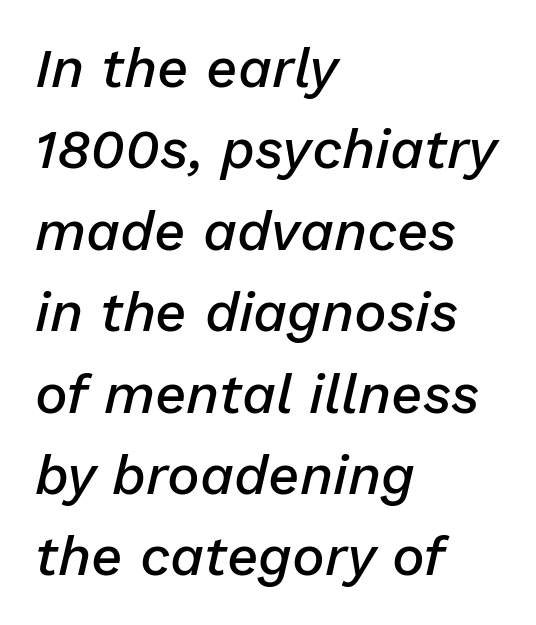
The image shows 55 px semibold type, italic (leaning right); set left-aligned, normal line spacing (1.48x), normal letter spacing, not underlined; low stroke contrast and a medium x-height.
